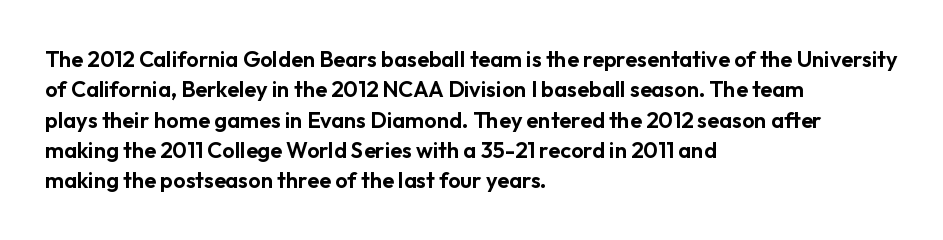
The image shows 22 px text type, upright; set left-aligned, normal line spacing (1.38x), normal letter spacing, not underlined.
